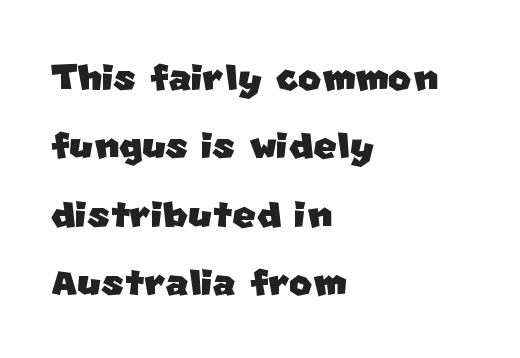
Q: Is the typeface a serif or a sans-serif typeface? A: Sans-serif.
Q: Is the text underlined? A: No.
Q: How is the paragraph aligned? A: Left-aligned.
Q: Is the spacing between letters normal or unusually wide? A: Normal.
Q: Is the spacing between lines tight, normal or loose? A: Normal.
Q: Width (condensed, normal, or wide)? A: Normal.
Q: Stroke contrast? A: Low.
Q: x-height? A: Large.
Q: Monospaced? A: No.
